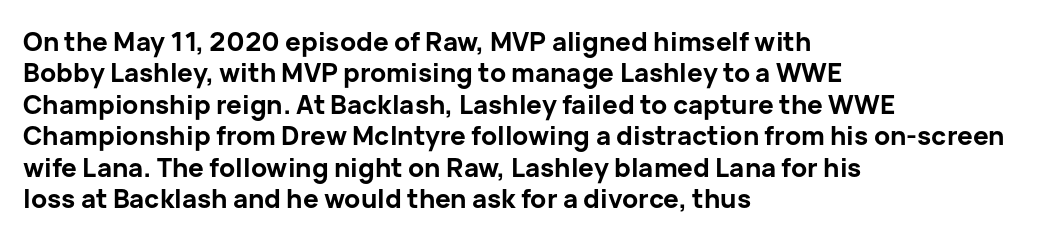
{"italic": "no", "bold": "yes", "underline": "no", "align": "left", "line_spacing_ratio": 1.21, "letter_spacing": "normal", "letter_spacing_em": 0.0, "glyph_px": 26}
